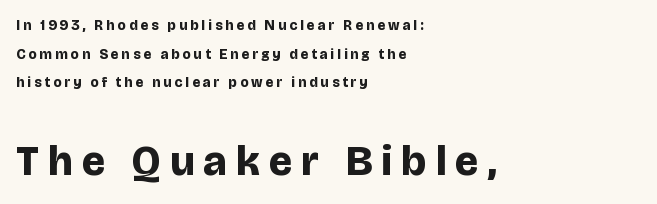
{"serif": "no", "italic": "no", "bold": "yes", "weight": "bold", "width": "normal", "stroke_contrast": "low", "x_height": "large", "monospaced": "no", "underline": "no", "align": "left", "line_spacing": "loose", "line_spacing_ratio": 2.04, "letter_spacing": "wide", "letter_spacing_em": 0.22, "larger_block": "second", "size_ratio": 3.0, "glyph_px": 42}
